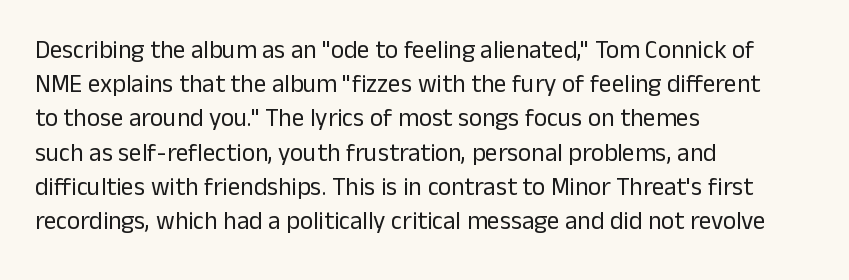
Q: Is the text bold? A: No.
Q: Is the text italic (slanted)? A: No, it is upright.
Q: Is the text underlined? A: No.
Q: How is the paragraph aligned? A: Left-aligned.
Q: Is the spacing between letters normal or unusually wide? A: Normal.
Q: Is the spacing between lines tight, normal or loose? A: Normal.
